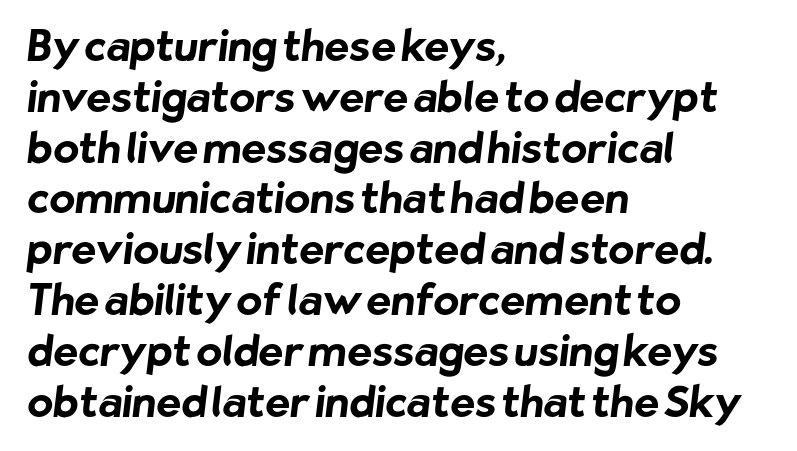
{"serif": "no", "bold": "yes", "weight": "bold", "width": "normal", "stroke_contrast": "low", "x_height": "medium", "monospaced": "no", "underline": "no", "align": "left", "line_spacing_ratio": 1.21, "letter_spacing": "normal", "letter_spacing_em": 0.0, "glyph_px": 42}
